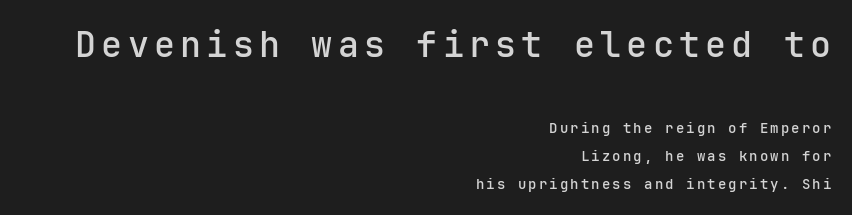
{"serif": "no", "italic": "no", "bold": "semi", "weight": "semibold", "width": "normal", "stroke_contrast": "low", "x_height": "medium", "underline": "no", "align": "right", "line_spacing": "loose", "line_spacing_ratio": 1.98, "larger_block": "first", "size_ratio": 2.5, "glyph_px": 35}
